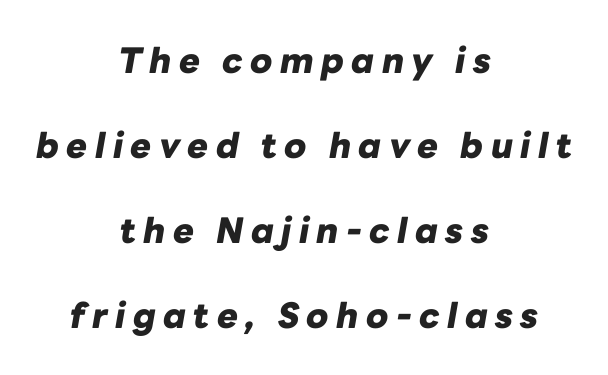
The image shows 35 px heavy type, italic (leaning right); set centered, loose line spacing (2.43x), unusually wide letter spacing (+0.21 em), not underlined; low stroke contrast and a medium x-height.
